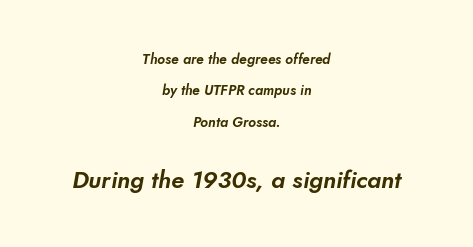
The image shows 24 px text type; set centered, loose line spacing (2.24x), normal letter spacing, not underlined; the second (bottom) block is 1.71x larger.
